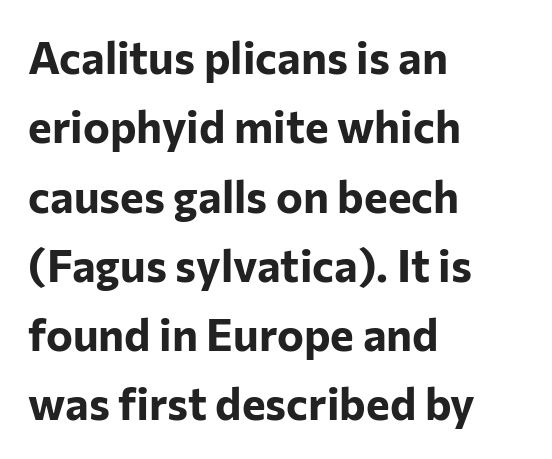
These words are printed bold, with thick strokes throughout. Successive baselines arrive at the customary interval. You can tell it's not italic because the verticals are truly vertical. Unlike a traditional serif, this face leaves its strokes unadorned.
